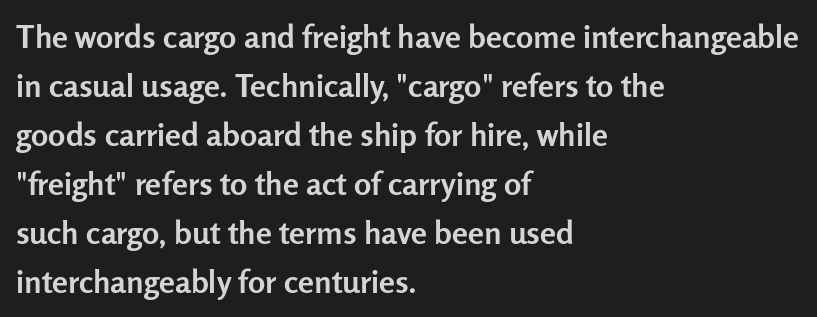
Font category for this specimen: sans-serif. Check under the words: just untouched page. Compared with typical paragraphs, the rows here are spaced about the same. Do the letters lean? They stand straight.
